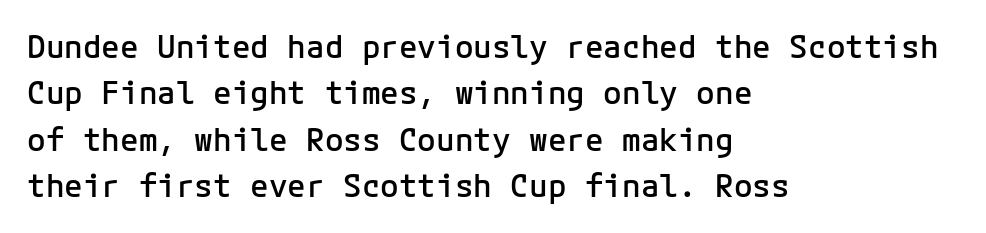
Q: Is the text bold? A: Semi-bold.
Q: Is the text italic (slanted)? A: No, it is upright.
Q: Is the typeface a serif or a sans-serif typeface? A: Sans-serif.
Q: Is the text underlined? A: No.
Q: How is the paragraph aligned? A: Left-aligned.
Q: Is the spacing between letters normal or unusually wide? A: Normal.
Q: Is the spacing between lines tight, normal or loose? A: Normal.
Q: Width (condensed, normal, or wide)? A: Normal.
Q: Stroke contrast? A: Low.
Q: x-height? A: Medium.
